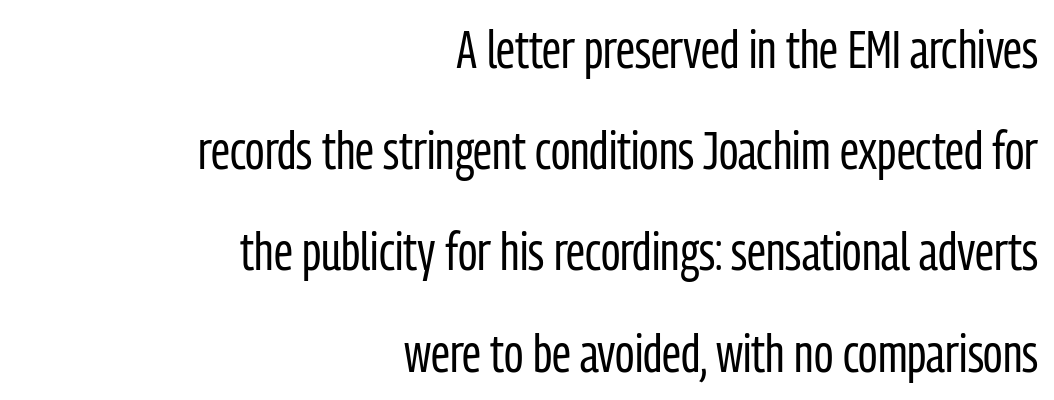
Q: Is the text bold? A: No.
Q: Is the text italic (slanted)? A: No, it is upright.
Q: Is the typeface a serif or a sans-serif typeface? A: Sans-serif.
Q: Is the text underlined? A: No.
Q: How is the paragraph aligned? A: Right-aligned.
Q: Is the spacing between letters normal or unusually wide? A: Normal.
Q: Is the spacing between lines tight, normal or loose? A: Loose.
Q: Width (condensed, normal, or wide)? A: Condensed.
Q: Stroke contrast? A: Low.
Q: x-height? A: Medium.
Q: Monospaced? A: No.
